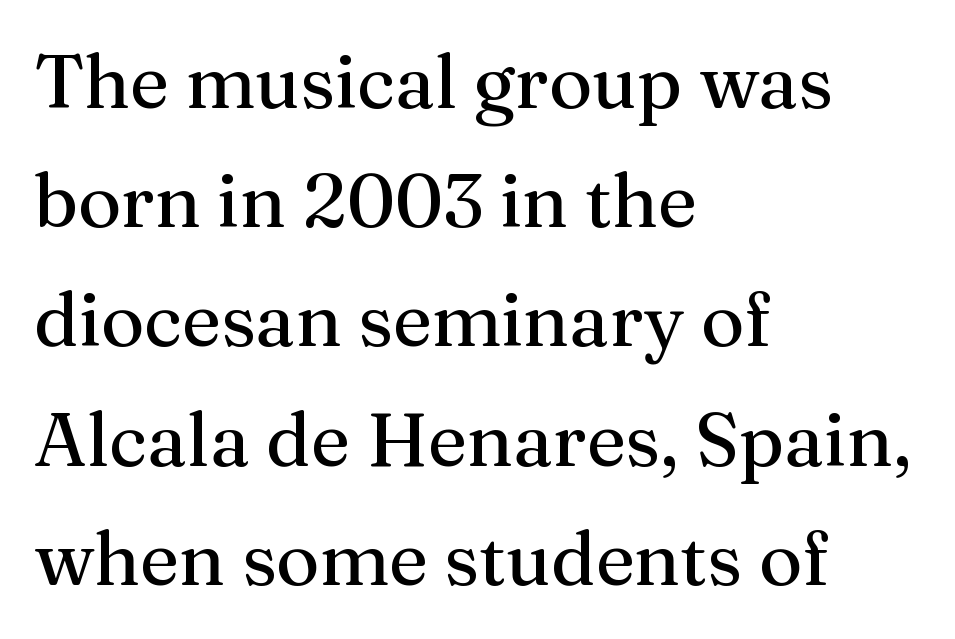
Q: Is the text bold? A: No.
Q: Is the text italic (slanted)? A: No, it is upright.
Q: Is the typeface a serif or a sans-serif typeface? A: Serif.
Q: Is the text underlined? A: No.
Q: How is the paragraph aligned? A: Left-aligned.
Q: Is the spacing between letters normal or unusually wide? A: Normal.
Q: Is the spacing between lines tight, normal or loose? A: Normal.
Q: Width (condensed, normal, or wide)? A: Normal.
Q: Stroke contrast? A: Medium.
Q: x-height? A: Medium.
Q: Monospaced? A: No.
